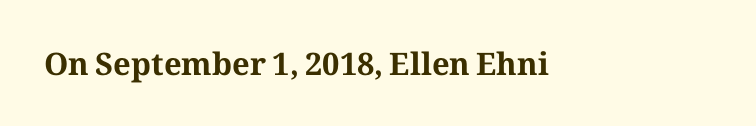
{"serif": "yes", "italic": "no", "bold": "yes", "weight": "bold", "width": "normal", "stroke_contrast": "medium", "x_height": "medium", "monospaced": "no", "underline": "no", "letter_spacing": "normal", "letter_spacing_em": 0.0, "glyph_px": 31}
